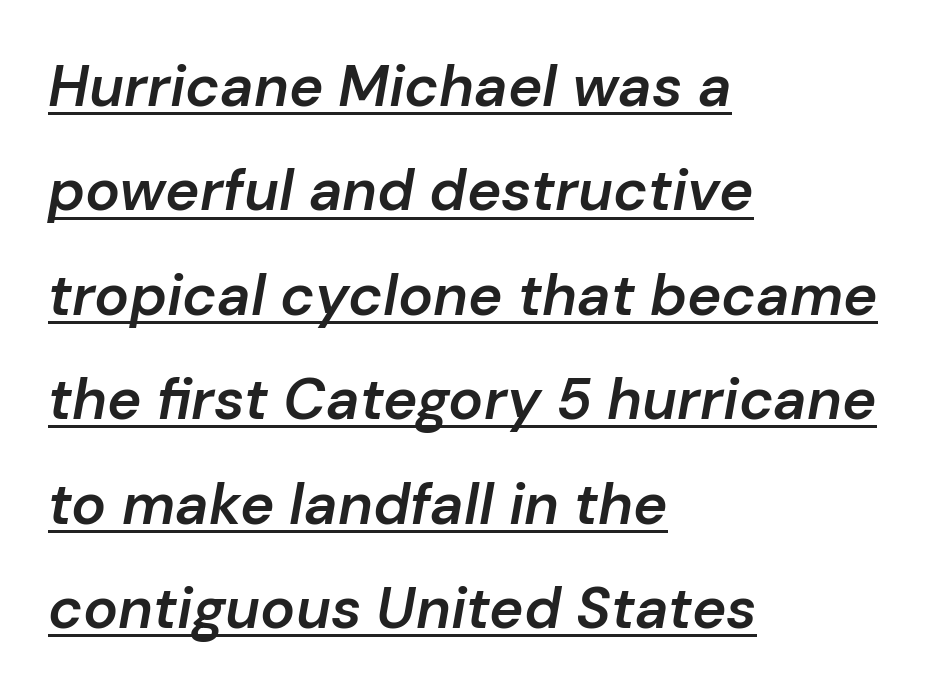
No extra tracking has been applied to these lines. The axis of the letterforms is tilted away from vertical. Each letter keeps its own natural width here, so spacing adapts to shape. Weight: semibold (demi). Like a heading marked for emphasis, these lines bear an underscore.
